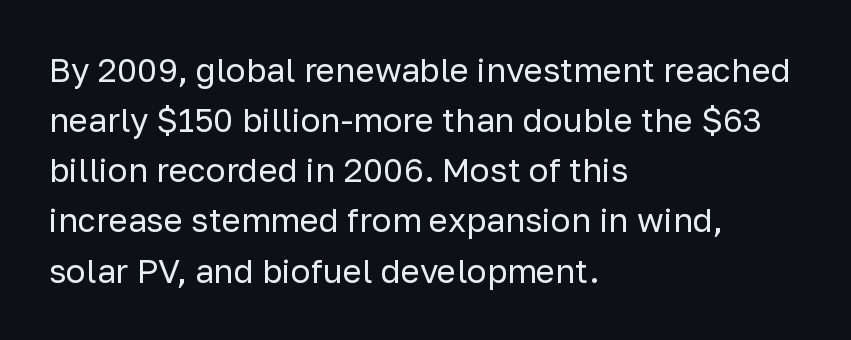
{"serif": "no", "italic": "no", "bold": "no", "weight": "regular", "width": "normal", "stroke_contrast": "low", "x_height": "medium", "monospaced": "no", "underline": "no", "align": "left", "line_spacing": "normal", "line_spacing_ratio": 1.52, "letter_spacing": "normal", "letter_spacing_em": 0.0, "glyph_px": 33}
